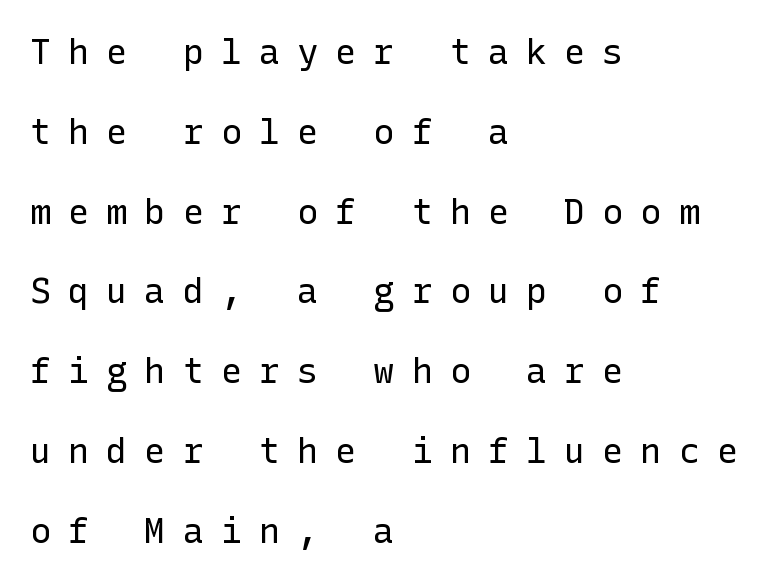
A typesetter would call this leading open, well beyond the default. Does the lettering tilt? It doesn't — this is upright. Compared with a typical body face, this is equally light or lighter still. Tracking value appears strongly positive — letters spread wide.
